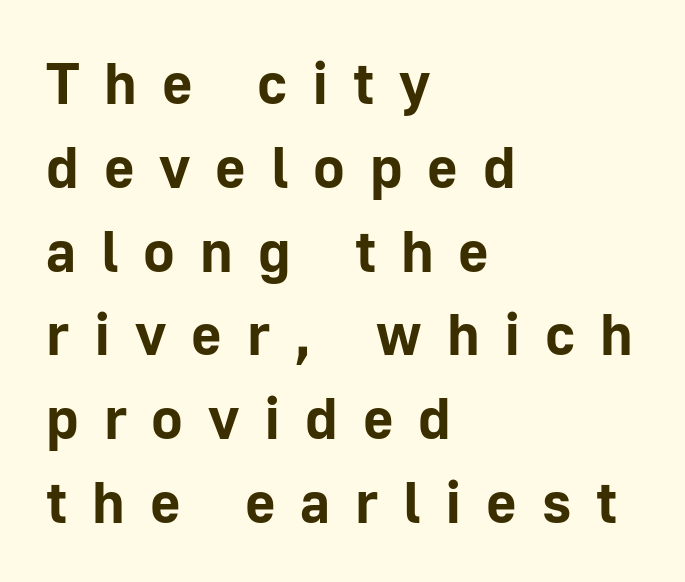
The image shows 59 px bold sans-serif type, upright; set left-aligned, normal line spacing (1.42x), unusually wide letter spacing (+0.42 em), not underlined; low stroke contrast and a medium x-height.
